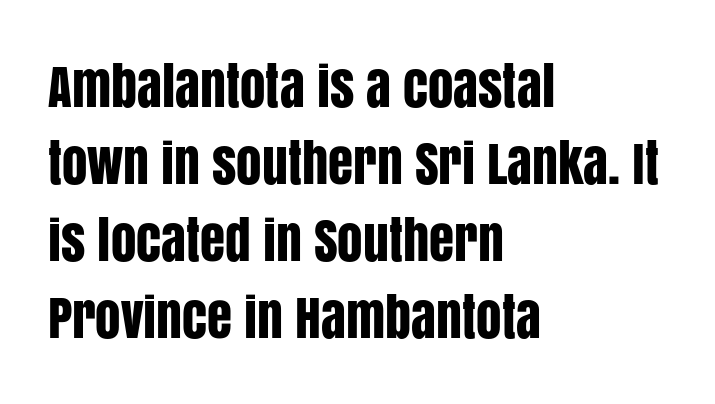
{"serif": "no", "italic": "no", "width": "condensed", "stroke_contrast": "low", "x_height": "large", "monospaced": "no", "underline": "no", "align": "left", "line_spacing": "normal", "line_spacing_ratio": 1.51, "letter_spacing": "normal", "letter_spacing_em": 0.0, "glyph_px": 51}
